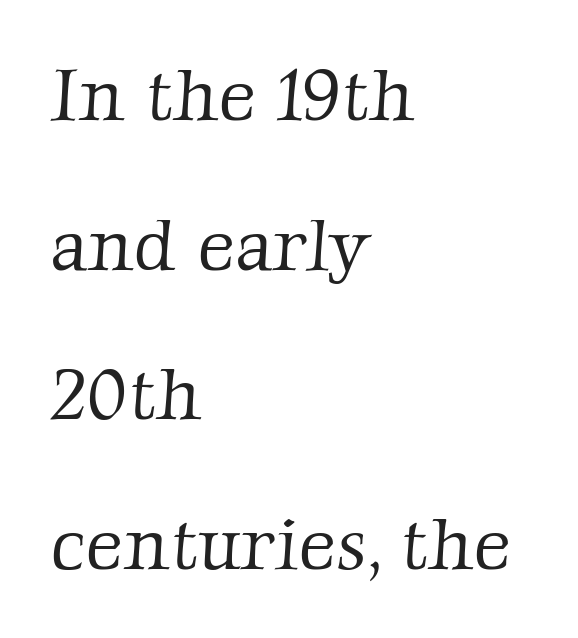
Q: Is the text bold? A: No.
Q: Is the typeface a serif or a sans-serif typeface? A: Serif.
Q: Is the text underlined? A: No.
Q: How is the paragraph aligned? A: Left-aligned.
Q: Is the spacing between letters normal or unusually wide? A: Normal.
Q: Is the spacing between lines tight, normal or loose? A: Loose.
Q: Width (condensed, normal, or wide)? A: Normal.
Q: Stroke contrast? A: Low.
Q: x-height? A: Medium.
Q: Monospaced? A: No.
